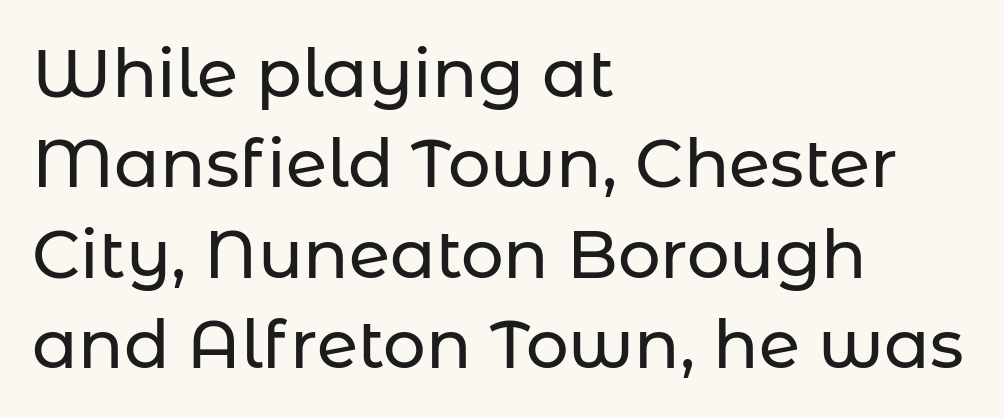
The leading is moderate, giving the passage an even texture. The specimen reads as upright at a glance. If you drew a ruler down the left edge, every line would touch it. To sum up the face: it is a sans, with no serifs. A typesetter would call this proportional, since set widths differ per character.
